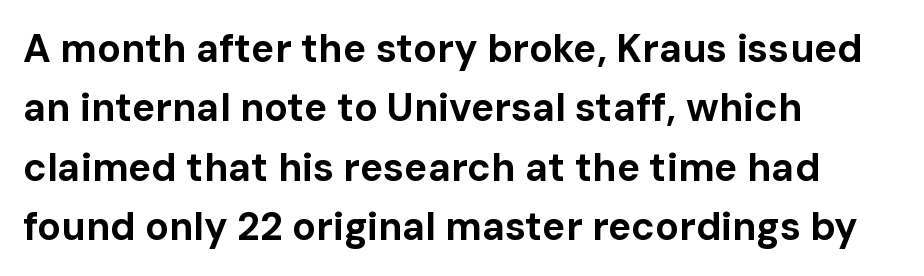
Type without underlining. Heft: maximum for text — a bold. Notice how descenders clear the ascenders below comfortably — that's standard leading. Compared with a centered layout, this one pins lines to the left instead.
